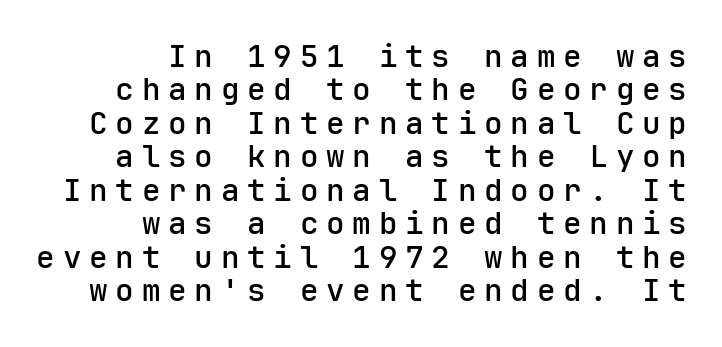
Does the weight exceed regular? Yes, but only to semibold. Serifs: no, the terminals of the letterforms are clean. The type sits square on the baseline with zero lean. A typesetter would call this monospace, since all characters share one set width. Underlining? Definitely not there. Closely set lines give the paragraph a compact silhouette.
